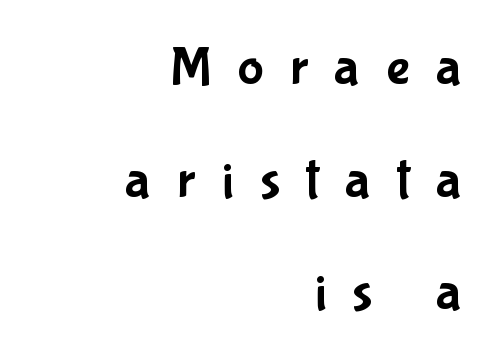
{"serif": "no", "italic": "no", "width": "condensed", "stroke_contrast": "low", "x_height": "medium", "monospaced": "no", "underline": "no", "align": "right", "line_spacing": "loose", "line_spacing_ratio": 2.05, "letter_spacing": "wide", "letter_spacing_em": 0.48, "glyph_px": 55}
